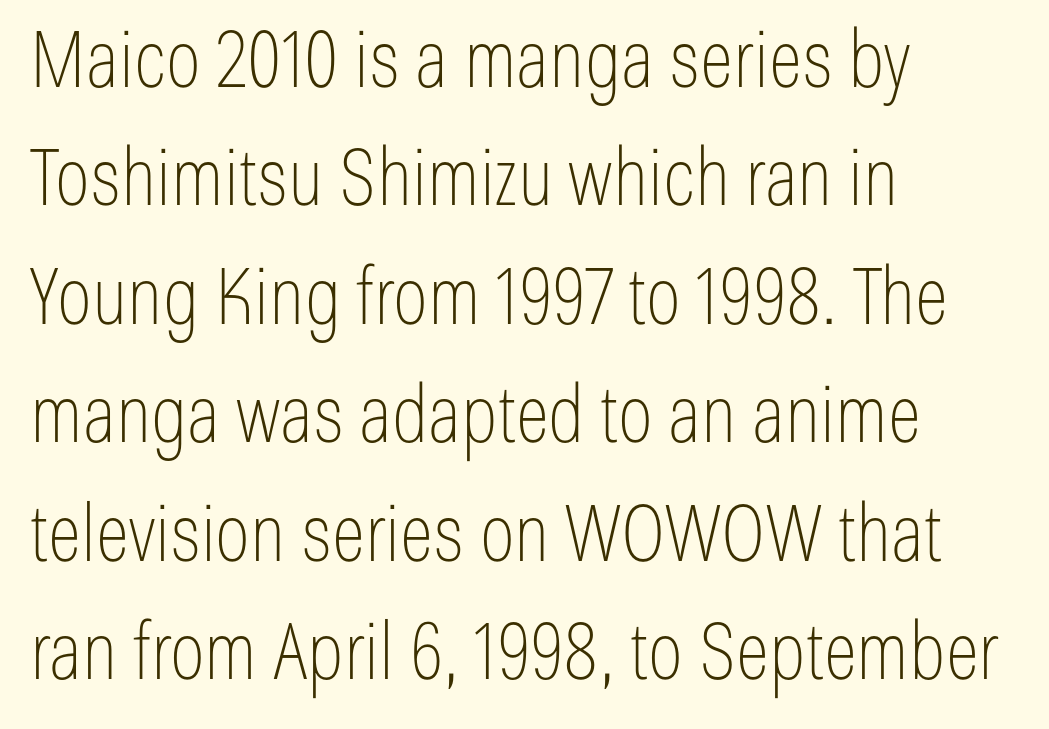
The image shows 79 px thin, condensed sans-serif type, upright; set left-aligned, normal line spacing (1.5x), normal letter spacing, not underlined; low stroke contrast and a medium x-height.
